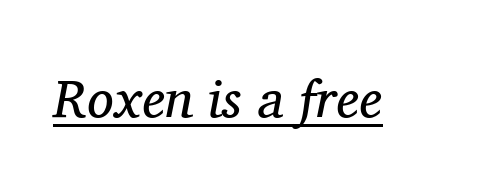
{"serif": "yes", "italic": "yes", "lean": "right", "slant_degrees": 11, "bold": "no", "weight": "regular", "width": "normal", "stroke_contrast": "medium", "x_height": "medium", "monospaced": "no", "underline": "yes", "letter_spacing": "normal", "letter_spacing_em": 0.0, "glyph_px": 53}
